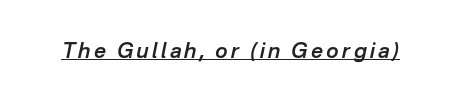
Q: Is the text bold? A: Semi-bold.
Q: Is the text italic (slanted)? A: Yes, it leans right by about 12 degrees.
Q: Is the text underlined? A: Yes.
